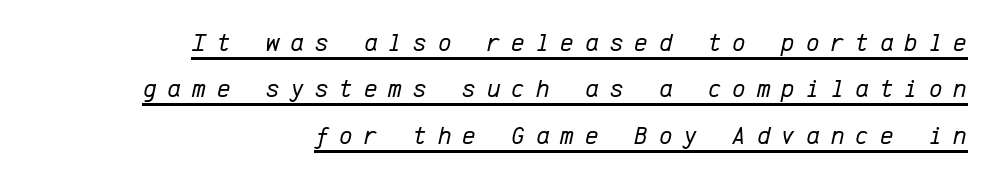
Compared with undecorated copy, this sample adds a rule below the words. Every row of glyphs terminates at an identical x-position on the right. Glyph-to-glyph distance is far greater than everyday printed text. Compared with ordinary roman type, these characters are visibly tilted. The font is comparable to plain body text, perhaps lighter.
